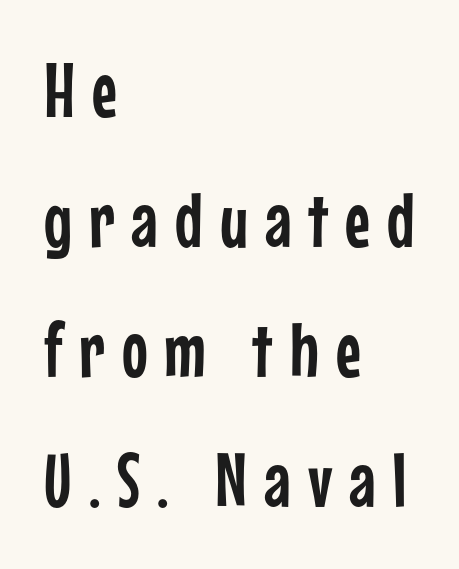
Q: Is the text italic (slanted)? A: No, it is upright.
Q: Is the typeface a serif or a sans-serif typeface? A: Sans-serif.
Q: Is the text underlined? A: No.
Q: How is the paragraph aligned? A: Left-aligned.
Q: Is the spacing between letters normal or unusually wide? A: Unusually wide.
Q: Is the spacing between lines tight, normal or loose? A: Normal.
Q: Width (condensed, normal, or wide)? A: Condensed.
Q: Stroke contrast? A: Low.
Q: x-height? A: Medium.
Q: Monospaced? A: No.
